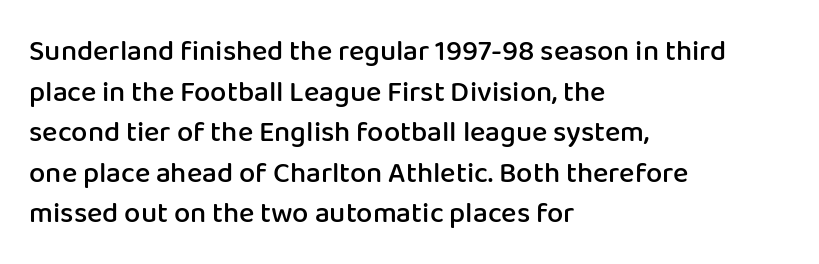
Q: Is the text bold? A: Semi-bold.
Q: Is the text italic (slanted)? A: No, it is upright.
Q: Is the typeface a serif or a sans-serif typeface? A: Sans-serif.
Q: Is the text underlined? A: No.
Q: How is the paragraph aligned? A: Left-aligned.
Q: Is the spacing between letters normal or unusually wide? A: Normal.
Q: Is the spacing between lines tight, normal or loose? A: Normal.
Q: Width (condensed, normal, or wide)? A: Normal.
Q: Stroke contrast? A: Low.
Q: x-height? A: Medium.
Q: Monospaced? A: No.
